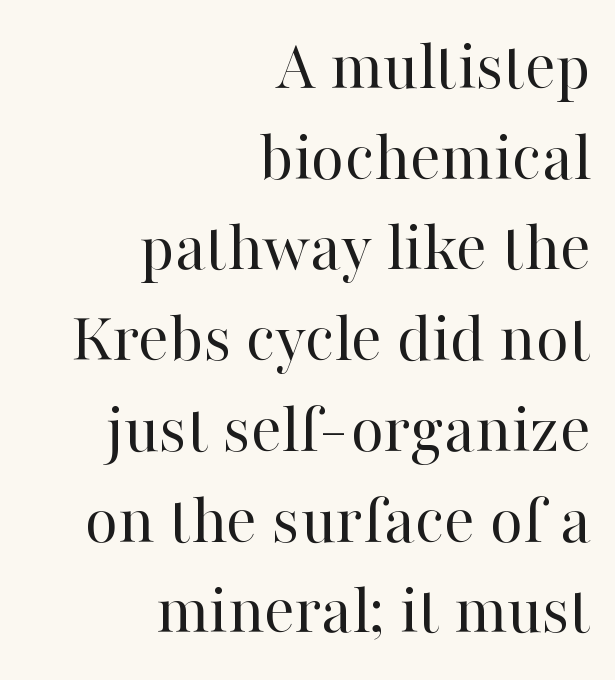
The image shows 72 px regular-weight serif type, upright; set right-aligned, normal line spacing (1.26x), normal letter spacing, not underlined; high stroke contrast and a medium x-height.
